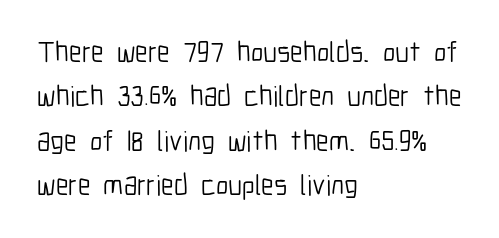
The image shows 29 px light, condensed sans-serif type, upright; set left-aligned, normal line spacing (1.53x), normal letter spacing, not underlined; low stroke contrast and a medium x-height.
